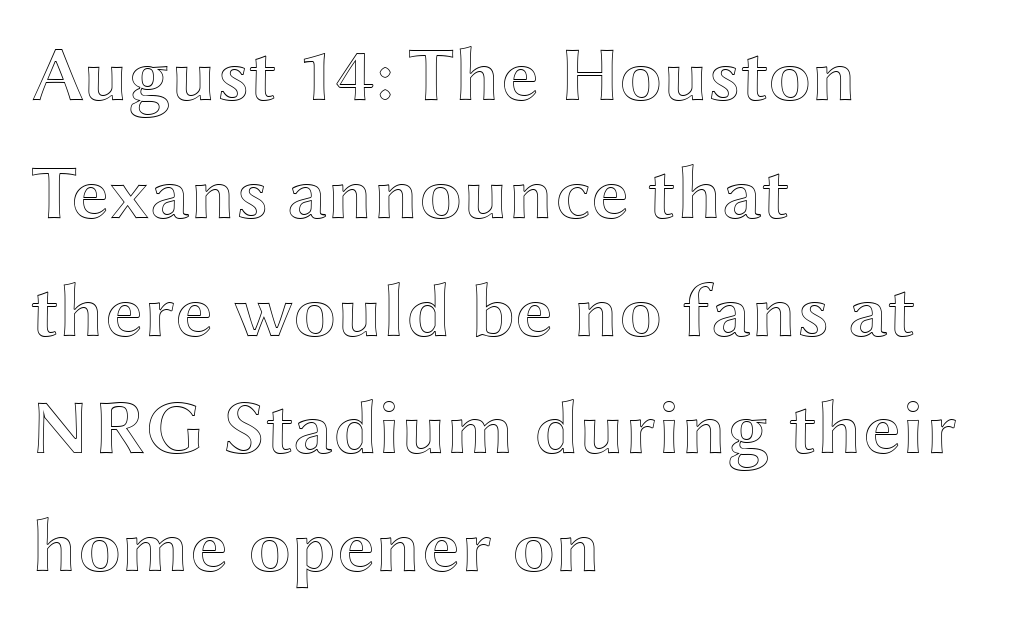
{"italic": "no", "width": "wide", "x_height": "medium", "monospaced": "no", "underline": "no", "align": "left", "line_spacing": "normal", "line_spacing_ratio": 1.53, "letter_spacing": "normal", "letter_spacing_em": 0.0, "glyph_px": 77}
